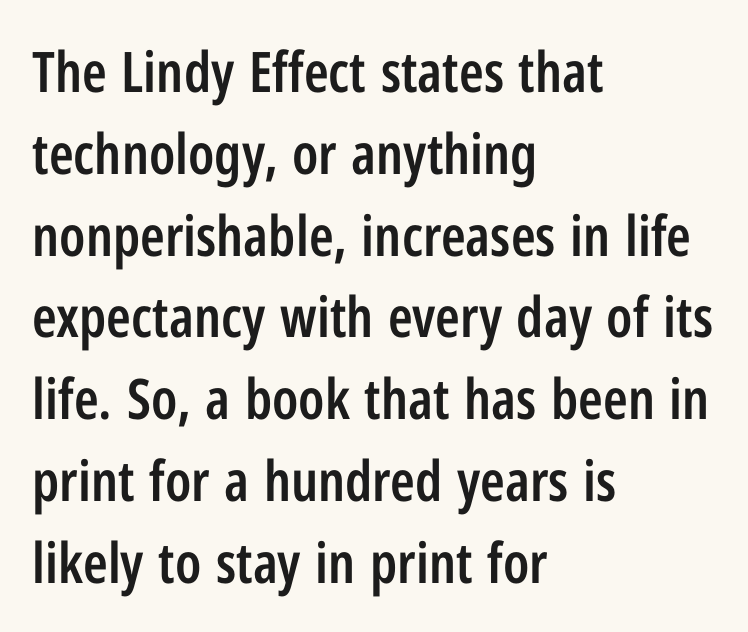
The image shows 56 px semibold, condensed sans-serif type, upright; set left-aligned, normal line spacing (1.46x), normal letter spacing, not underlined; low stroke contrast and a medium x-height.
